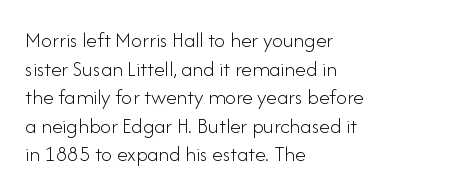
The image shows 22 px text type, upright; set left-aligned, normal line spacing (1.3x), normal letter spacing, not underlined.
